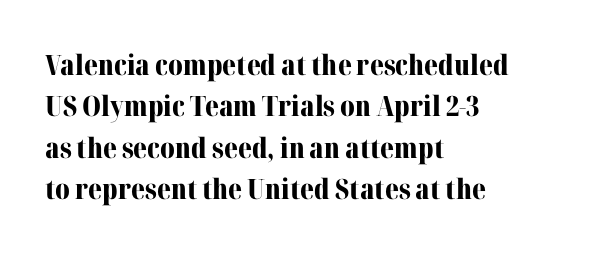
{"serif": "yes", "italic": "no", "bold": "yes", "weight": "bold", "width": "normal", "stroke_contrast": "medium", "x_height": "medium", "monospaced": "no", "underline": "no", "align": "left", "line_spacing": "normal", "line_spacing_ratio": 1.48, "letter_spacing": "normal", "letter_spacing_em": 0.0, "glyph_px": 28}
